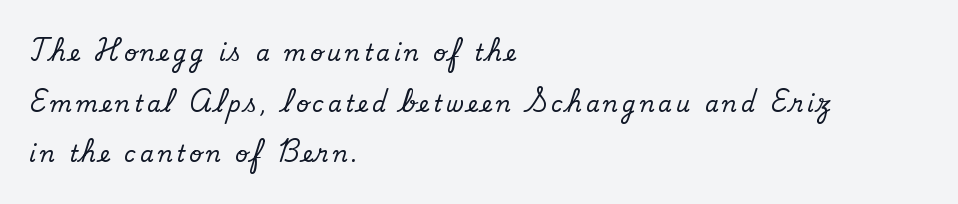
{"bold": "no", "underline": "no", "align": "left", "line_spacing": "loose", "line_spacing_ratio": 2.3, "glyph_px": 22}
